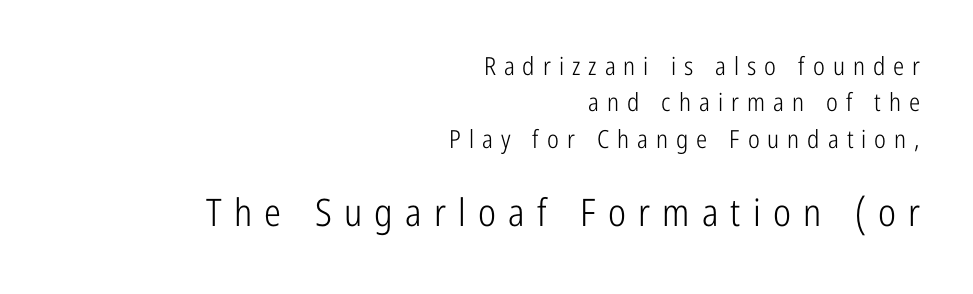
Regular leading. The space beneath each line is pristine and unruled. Tall strokes in this sample are plumb rather than angled. The compositor pushed each line to the right boundary. Stem width sits at or under what a default text font uses. The tracking reads as deliberately expanded to a designer's eye.
